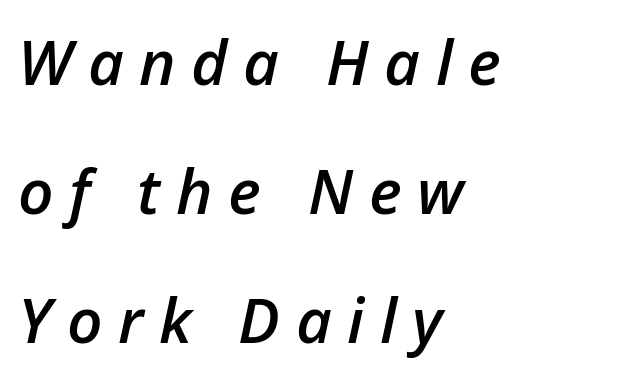
{"italic": "yes", "lean": "right", "slant_degrees": 12, "bold": "semi", "weight": "semibold", "width": "normal", "stroke_contrast": "low", "x_height": "medium", "monospaced": "no", "underline": "no", "align": "left", "line_spacing": "loose", "line_spacing_ratio": 2.08, "letter_spacing": "wide", "letter_spacing_em": 0.25, "glyph_px": 62}
